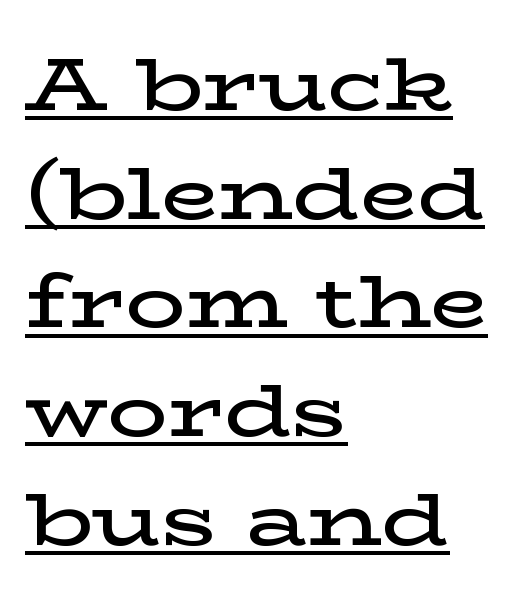
Q: Is the text bold? A: Semi-bold.
Q: Is the text italic (slanted)? A: No, it is upright.
Q: Is the typeface a serif or a sans-serif typeface? A: Serif.
Q: Is the text underlined? A: Yes.
Q: How is the paragraph aligned? A: Left-aligned.
Q: Is the spacing between letters normal or unusually wide? A: Normal.
Q: Is the spacing between lines tight, normal or loose? A: Normal.
Q: Width (condensed, normal, or wide)? A: Wide.
Q: Stroke contrast? A: Low.
Q: x-height? A: Medium.
Q: Monospaced? A: No.
